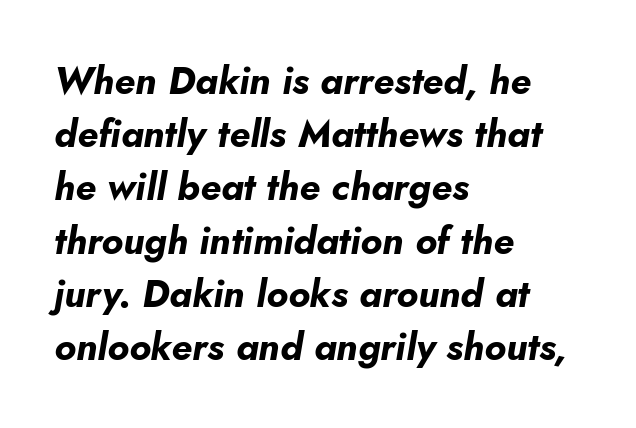
{"italic": "yes", "lean": "right", "slant_degrees": 10, "bold": "yes", "weight": "bold", "width": "normal", "stroke_contrast": "low", "x_height": "small", "monospaced": "no", "underline": "no", "align": "left", "line_spacing": "normal", "line_spacing_ratio": 1.4, "letter_spacing": "normal", "letter_spacing_em": 0.0, "glyph_px": 38}
